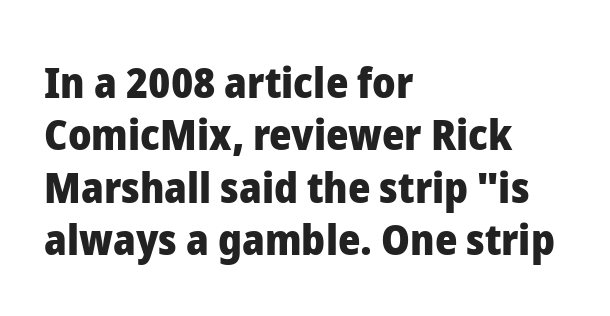
A bare baseline throughout the passage. Here the designer chose a conventional face with non-uniform glyph widths. In terms of posture, this sample is upright. The text was rendered using a sans face with plain stroke endings. As a designer I'd log this as weight 700, bold. Characters follow at the spacing the type designer built in.
